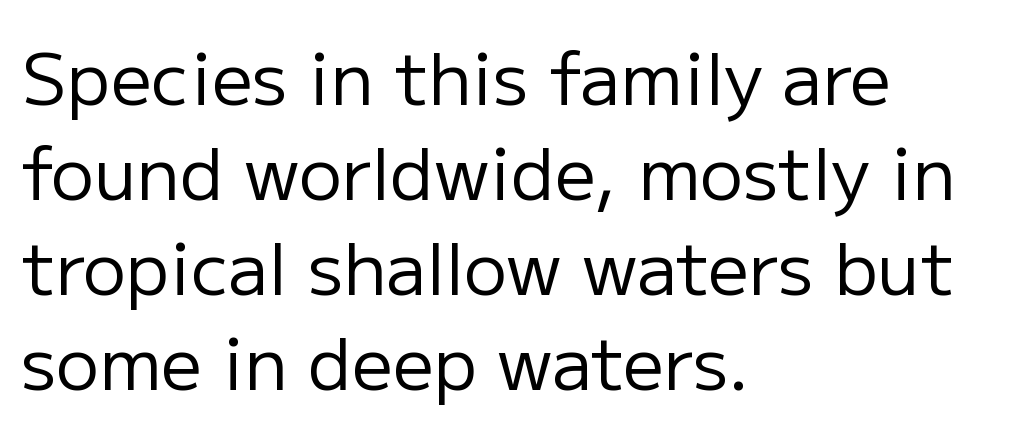
The image shows 72 px regular-weight sans-serif type, upright; set left-aligned, normal line spacing (1.32x), normal letter spacing, not underlined; low stroke contrast and a medium x-height.
